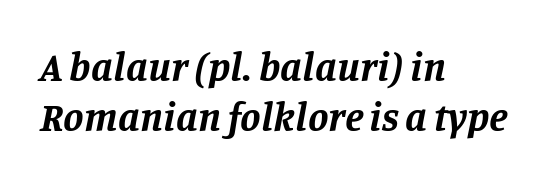
Q: Is the text bold? A: Yes.
Q: Is the text italic (slanted)? A: Yes, it leans right by about 11 degrees.
Q: Is the typeface a serif or a sans-serif typeface? A: Serif.
Q: Is the text underlined? A: No.
Q: How is the paragraph aligned? A: Left-aligned.
Q: Is the spacing between letters normal or unusually wide? A: Normal.
Q: Width (condensed, normal, or wide)? A: Normal.
Q: Stroke contrast? A: Low.
Q: x-height? A: Large.
Q: Monospaced? A: No.
